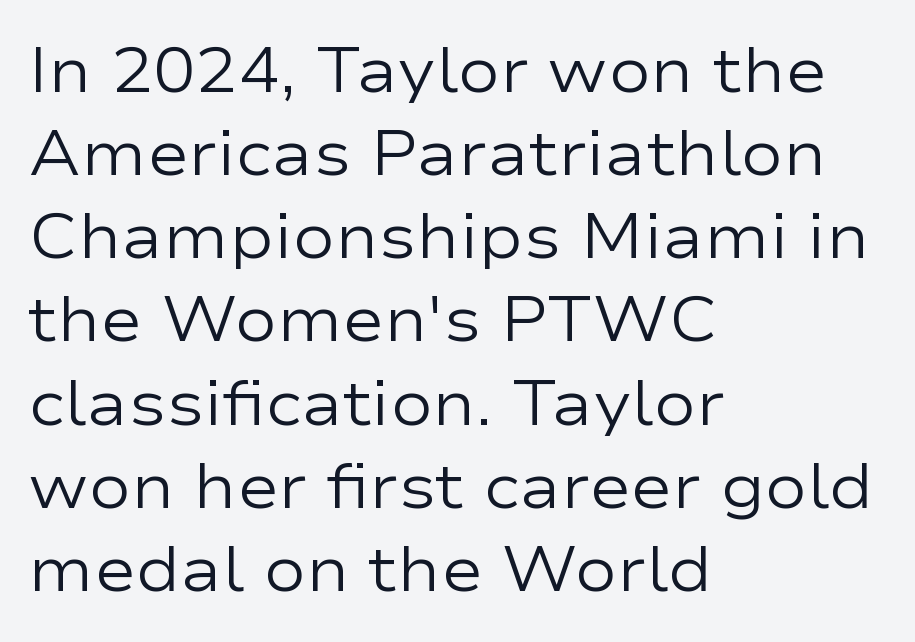
{"serif": "no", "italic": "no", "bold": "no", "weight": "regular", "width": "wide", "stroke_contrast": "low", "x_height": "medium", "monospaced": "no", "underline": "no", "align": "left", "line_spacing": "normal", "line_spacing_ratio": 1.32, "letter_spacing": "normal", "letter_spacing_em": 0.0, "glyph_px": 63}
